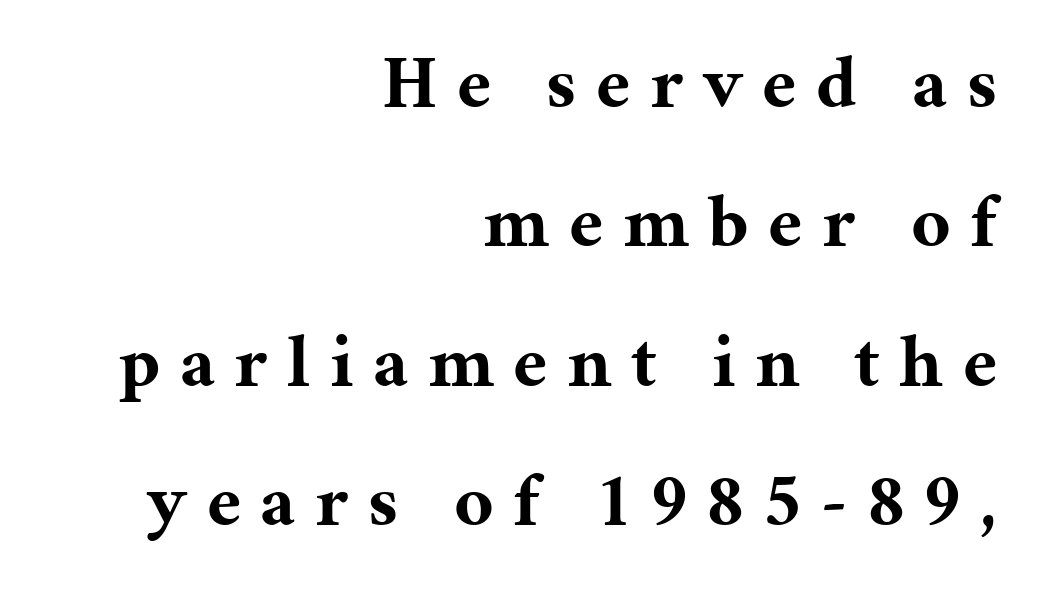
The image shows 75 px bold serif type, upright; set right-aligned, line spacing 1.86x, unusually wide letter spacing (+0.26 em), not underlined; medium stroke contrast and a medium x-height.
